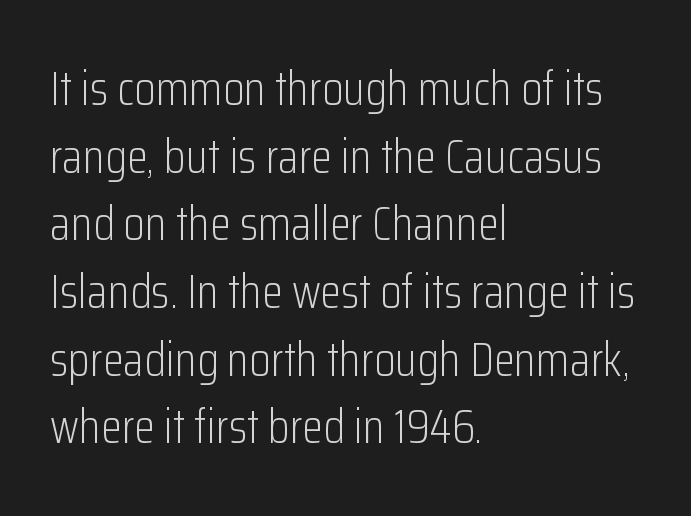
The image shows 48 px light, condensed sans-serif type, upright; set left-aligned, normal line spacing (1.41x), normal letter spacing, not underlined; low stroke contrast and a medium x-height.
